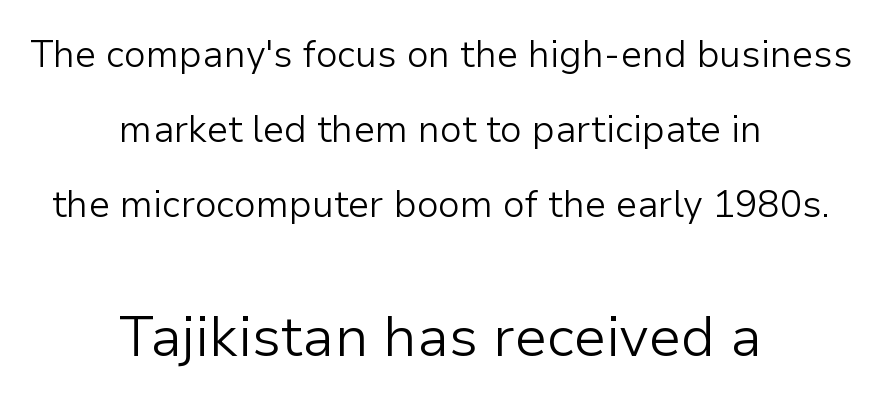
Q: Is the text bold? A: No.
Q: Is the text italic (slanted)? A: No, it is upright.
Q: Is the typeface a serif or a sans-serif typeface? A: Sans-serif.
Q: Is the text underlined? A: No.
Q: How is the paragraph aligned? A: Centered.
Q: Is the spacing between letters normal or unusually wide? A: Normal.
Q: Is the spacing between lines tight, normal or loose? A: Loose.
Q: Which block of text is set in a larger size, the first (top) or the second (bottom)? A: The second (bottom) one.
Q: Width (condensed, normal, or wide)? A: Normal.
Q: Stroke contrast? A: Low.
Q: x-height? A: Medium.
Q: Monospaced? A: No.
